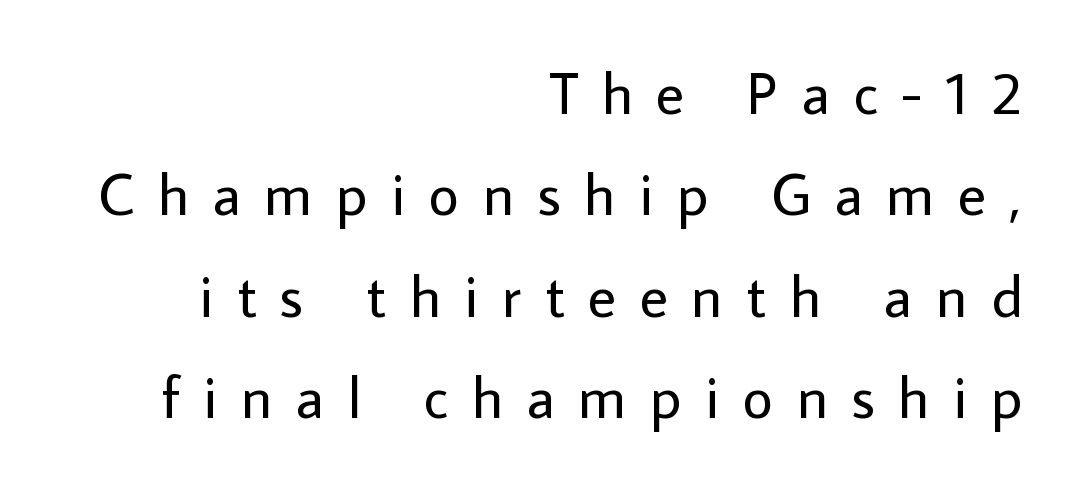
{"serif": "no", "italic": "no", "bold": "no", "weight": "regular", "width": "normal", "stroke_contrast": "low", "x_height": "medium", "monospaced": "no", "underline": "no", "align": "right", "line_spacing_ratio": 1.72, "letter_spacing": "wide", "letter_spacing_em": 0.4, "glyph_px": 59}
